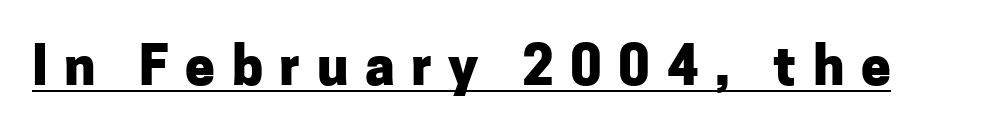
{"serif": "no", "italic": "no", "bold": "yes", "weight": "heavy", "width": "normal", "stroke_contrast": "low", "x_height": "medium", "monospaced": "no", "underline": "yes", "letter_spacing": "wide", "letter_spacing_em": 0.31, "glyph_px": 53}
